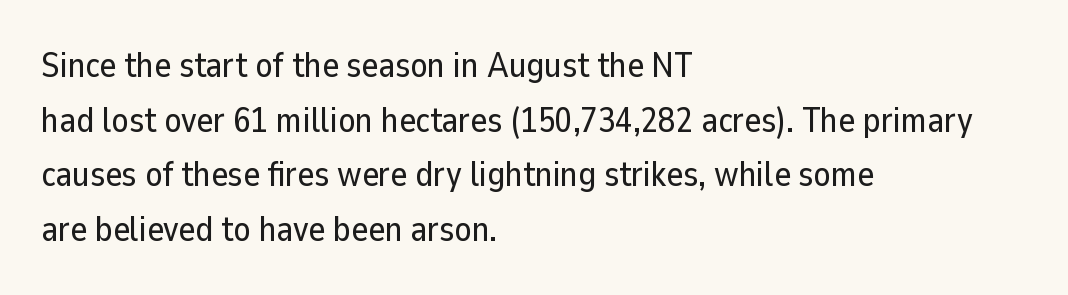
Q: Is the text italic (slanted)? A: No, it is upright.
Q: Is the typeface a serif or a sans-serif typeface? A: Sans-serif.
Q: Is the text underlined? A: No.
Q: How is the paragraph aligned? A: Left-aligned.
Q: Is the spacing between letters normal or unusually wide? A: Normal.
Q: Is the spacing between lines tight, normal or loose? A: Normal.
Q: Width (condensed, normal, or wide)? A: Normal.
Q: Stroke contrast? A: Low.
Q: x-height? A: Medium.
Q: Monospaced? A: No.
